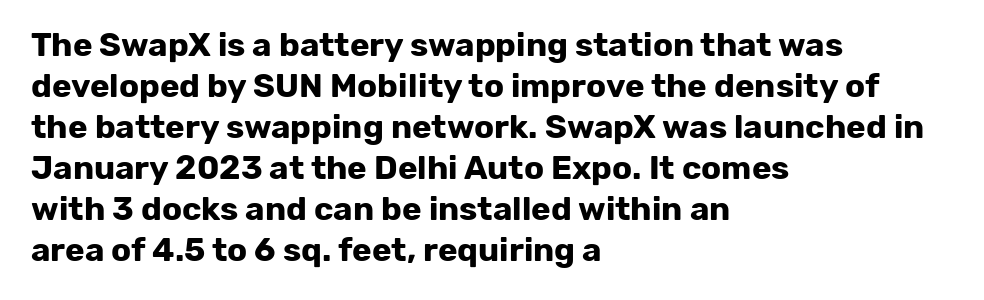
Q: Is the text bold? A: Yes.
Q: Is the text italic (slanted)? A: No, it is upright.
Q: Is the typeface a serif or a sans-serif typeface? A: Sans-serif.
Q: Is the text underlined? A: No.
Q: How is the paragraph aligned? A: Left-aligned.
Q: Is the spacing between letters normal or unusually wide? A: Normal.
Q: Width (condensed, normal, or wide)? A: Normal.
Q: Stroke contrast? A: Low.
Q: x-height? A: Medium.
Q: Monospaced? A: No.
